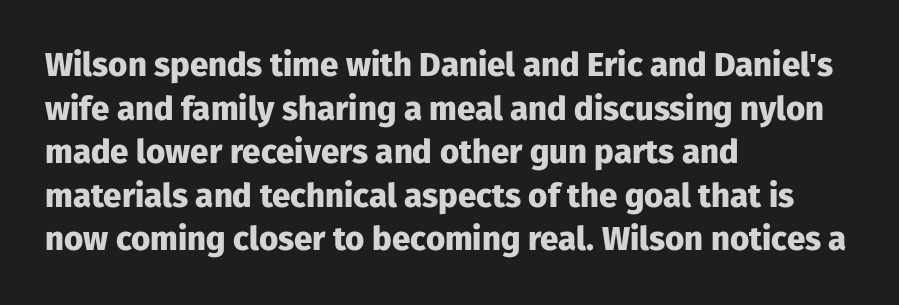
The image shows 33 px heavy sans-serif type, upright; set left-aligned, normal line spacing (1.32x), normal letter spacing, not underlined; low stroke contrast and a medium x-height.
